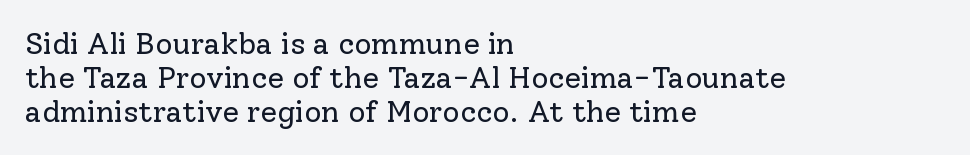
Q: Is the text bold? A: No.
Q: Is the text italic (slanted)? A: No, it is upright.
Q: Is the typeface a serif or a sans-serif typeface? A: Serif.
Q: Is the text underlined? A: No.
Q: How is the paragraph aligned? A: Left-aligned.
Q: Is the spacing between letters normal or unusually wide? A: Normal.
Q: Is the spacing between lines tight, normal or loose? A: Tight.
Q: Width (condensed, normal, or wide)? A: Normal.
Q: Stroke contrast? A: Low.
Q: x-height? A: Medium.
Q: Monospaced? A: No.
